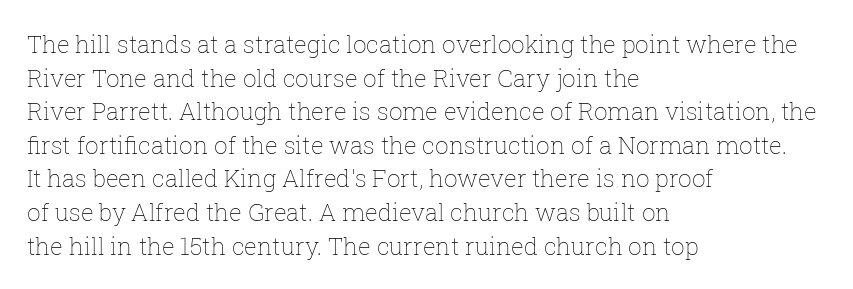
{"italic": "no", "bold": "no", "underline": "no", "align": "left", "line_spacing": "normal", "line_spacing_ratio": 1.4, "letter_spacing": "normal", "letter_spacing_em": 0.0, "glyph_px": 24}
